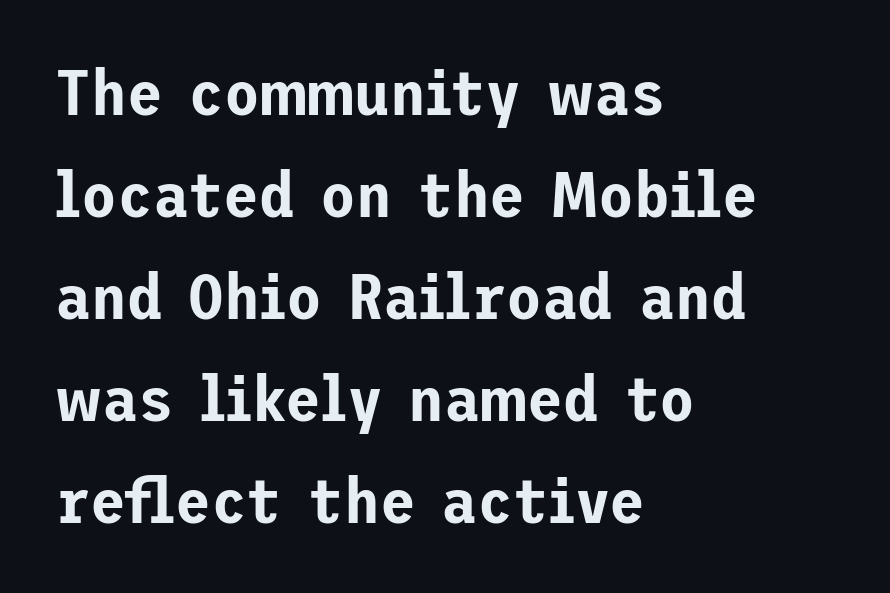
The image shows 65 px sans-serif type, upright; set left-aligned, normal line spacing (1.57x), normal letter spacing, not underlined; low stroke contrast and a medium x-height.
